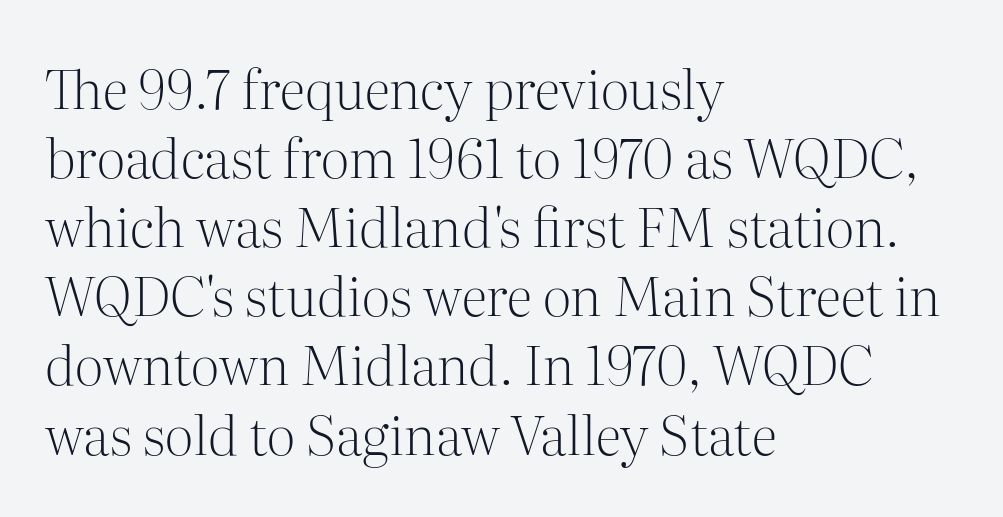
Q: Is the text bold? A: No.
Q: Is the text italic (slanted)? A: No, it is upright.
Q: Is the typeface a serif or a sans-serif typeface? A: Serif.
Q: Is the text underlined? A: No.
Q: How is the paragraph aligned? A: Left-aligned.
Q: Is the spacing between letters normal or unusually wide? A: Normal.
Q: Is the spacing between lines tight, normal or loose? A: Normal.
Q: Width (condensed, normal, or wide)? A: Normal.
Q: Stroke contrast? A: Medium.
Q: x-height? A: Medium.
Q: Monospaced? A: No.
